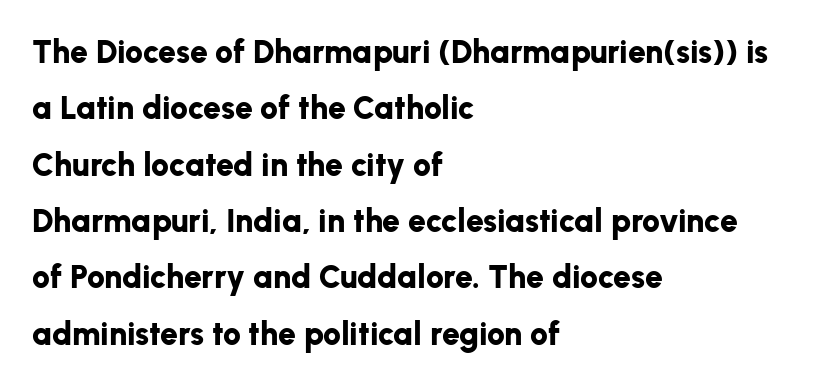
The image shows 32 px bold sans-serif type, upright; set left-aligned, line spacing 1.76x, normal letter spacing, not underlined; low stroke contrast and a medium x-height.
